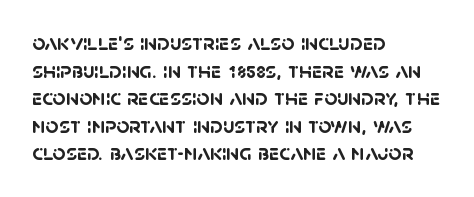
{"bold": "yes", "underline": "no", "align": "left", "line_spacing_ratio": 1.2, "letter_spacing": "normal", "letter_spacing_em": 0.0, "glyph_px": 23}
